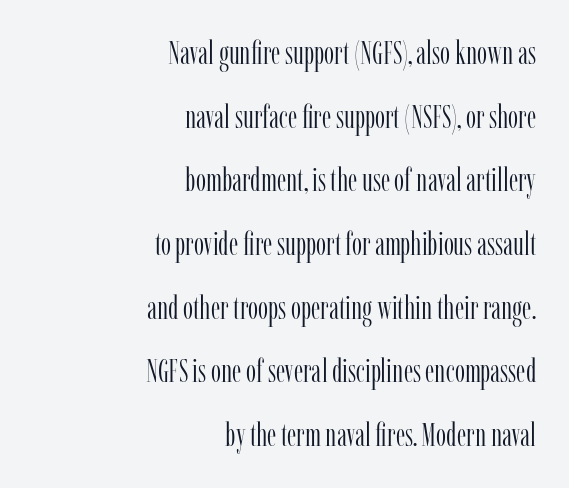
The image shows 32 px light, condensed serif type, upright; set right-aligned, loose line spacing (1.99x), normal letter spacing, not underlined; low stroke contrast and a medium x-height.
